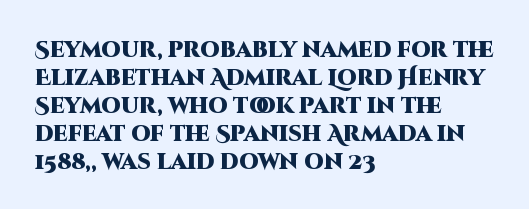
Q: Is the text bold? A: Yes.
Q: Is the text italic (slanted)? A: No, it is upright.
Q: Is the text underlined? A: No.
Q: How is the paragraph aligned? A: Left-aligned.
Q: Is the spacing between letters normal or unusually wide? A: Normal.
Q: Is the spacing between lines tight, normal or loose? A: Normal.
